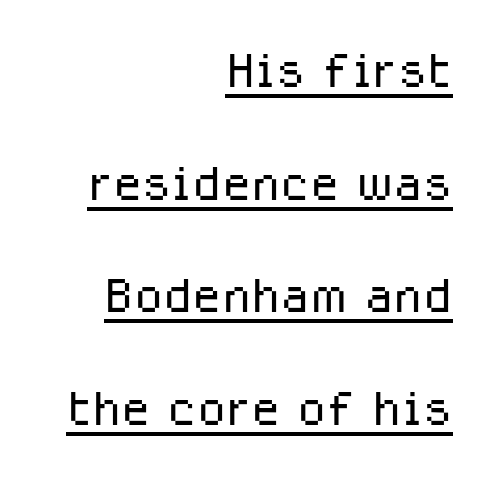
The image shows 67 px light sans-serif type, upright; set right-aligned, normal line spacing (1.68x), normal letter spacing, underlined; low stroke contrast and a medium x-height.
